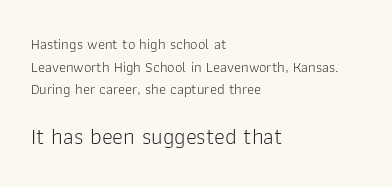
Clear beneath every line of the passage. Regarding leading, the lines here are spaced in the standard way. The axis of the letterforms is exactly vertical. Block two is the big one; block one sits smaller above it. The font is comparable to plain body text, perhaps lighter.
